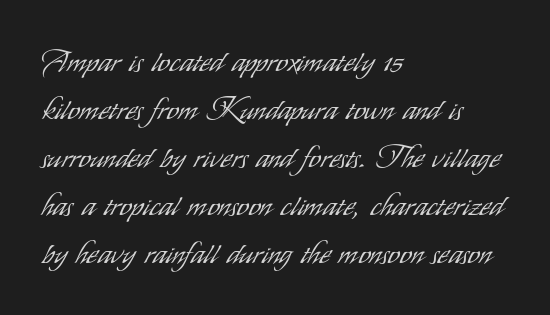
Quick note: underline off. The face looks like a standard text weight, possibly lighter. Notice how the passage keeps a crisp vertical edge on the left only. This rendering leaves character spacing at its baseline value. Interline gaps are of average width in this sample.
